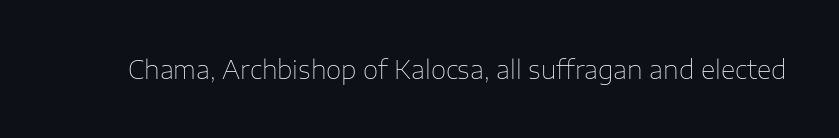
Q: Is the text bold? A: No.
Q: Is the text italic (slanted)? A: No, it is upright.
Q: Is the text underlined? A: No.
Q: Is the spacing between letters normal or unusually wide? A: Normal.
